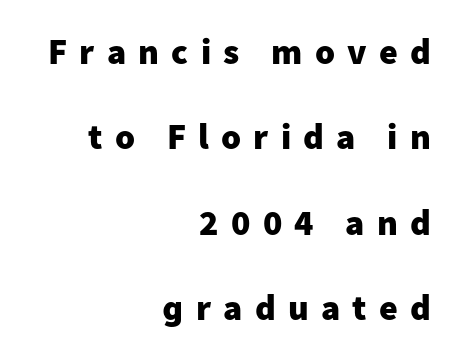
{"serif": "no", "italic": "no", "bold": "yes", "weight": "heavy", "width": "normal", "stroke_contrast": "low", "x_height": "medium", "monospaced": "no", "underline": "no", "align": "right", "line_spacing": "loose", "line_spacing_ratio": 2.37, "letter_spacing": "wide", "letter_spacing_em": 0.34, "glyph_px": 36}
